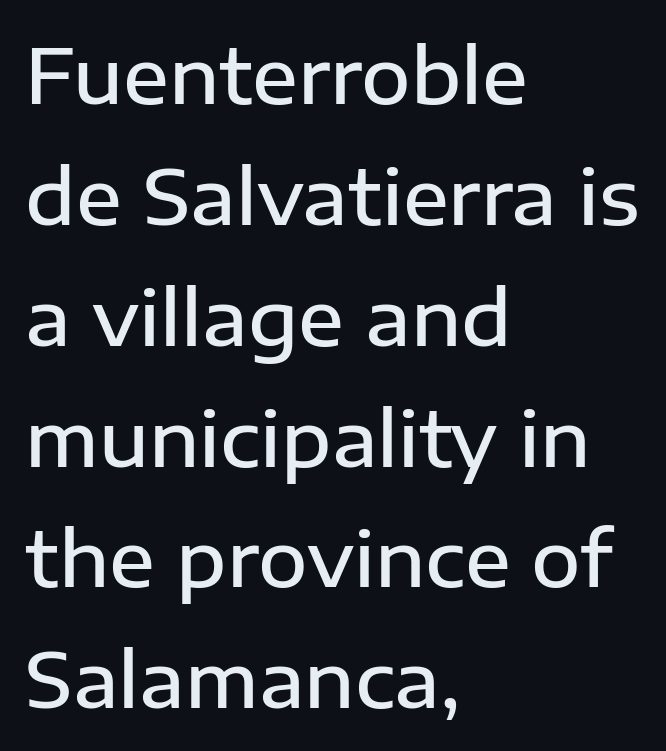
Does the type have serifs? No, each stem ends abruptly. Quick note: interline space is typical. The rag falls on the right side of this text block. This sample uses plain, unmodified letter spacing. The typesetting leans somewhat heavy: a semibold.
